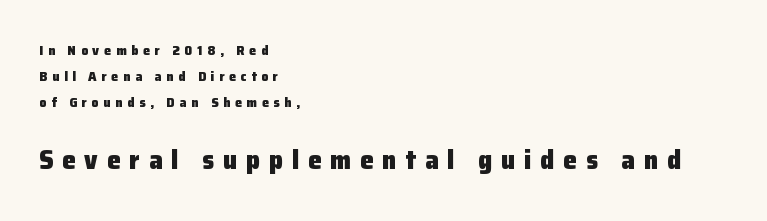
{"italic": "no", "bold": "yes", "underline": "no", "align": "left", "line_spacing_ratio": 1.85, "letter_spacing": "wide", "letter_spacing_em": 0.33, "larger_block": "second", "size_ratio": 1.93, "glyph_px": 27}
